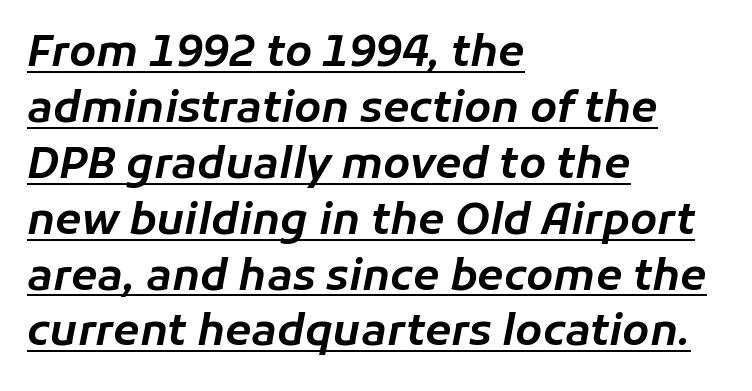
This sample uses an oblique cut, with every glyph tilted off the vertical. Alignment: flush left. The line-height multiplier appears to be the usual default. Is this a fixed-width face? No — the glyphs have proportional, varying widths.
